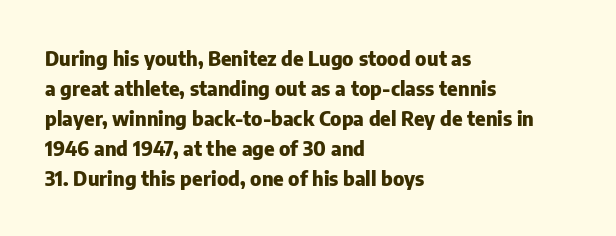
Alignment: flush left. Tall strokes in this sample are plumb rather than angled. Successive baselines arrive at the customary interval. The rendering uses a bold face; every stroke is thick and dark. The specimen omits any rule beneath the text block's lines. Short note: letters normally spaced.
